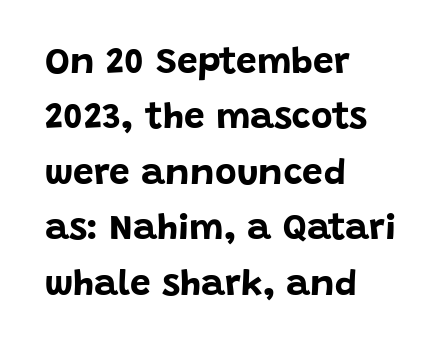
The image shows 37 px bold sans-serif type, upright; set left-aligned, normal line spacing (1.5x), normal letter spacing, not underlined; low stroke contrast and a large x-height.
